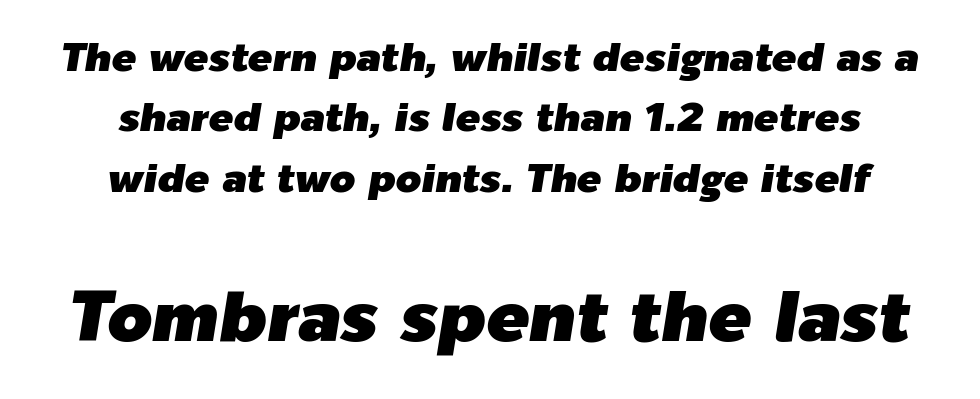
{"italic": "yes", "lean": "right", "slant_degrees": 9, "width": "normal", "stroke_contrast": "low", "x_height": "medium", "monospaced": "no", "underline": "no", "align": "center", "line_spacing": "normal", "line_spacing_ratio": 1.47, "letter_spacing": "normal", "letter_spacing_em": 0.0, "larger_block": "second", "size_ratio": 1.76, "glyph_px": 72}
